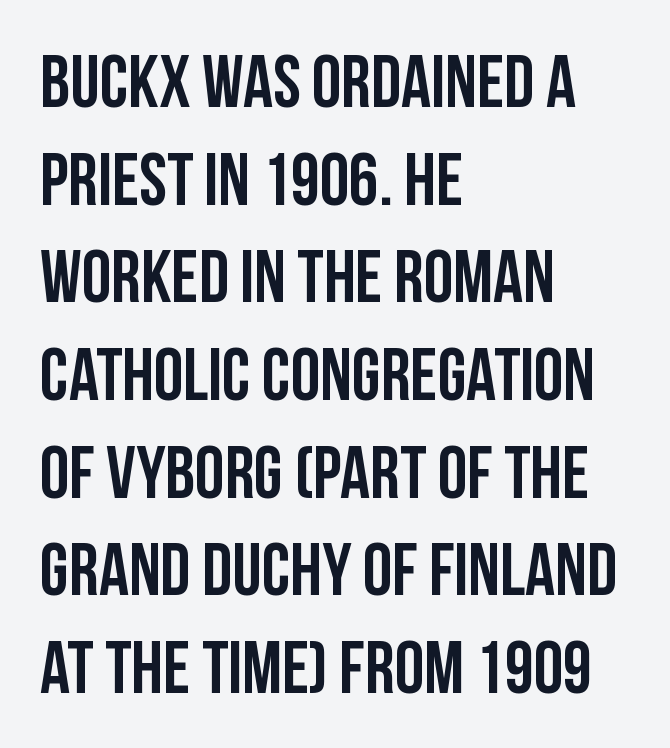
Q: Is the text italic (slanted)? A: No, it is upright.
Q: Is the typeface a serif or a sans-serif typeface? A: Sans-serif.
Q: Is the text underlined? A: No.
Q: How is the paragraph aligned? A: Left-aligned.
Q: Is the spacing between letters normal or unusually wide? A: Normal.
Q: Is the spacing between lines tight, normal or loose? A: Normal.
Q: Width (condensed, normal, or wide)? A: Condensed.
Q: Stroke contrast? A: Low.
Q: x-height? A: Large.
Q: Monospaced? A: No.
